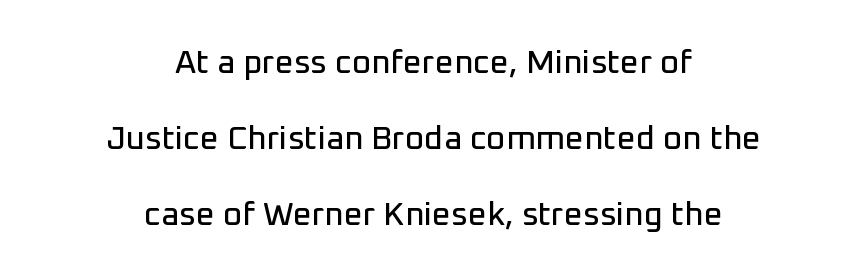
This rendering employs a face without finishing strokes, i.e., a sans-serif. It's the straight-up-and-down kind of type. Summary of vertical rhythm: relaxed, with wide interline spacing. The type is set solid horizontally, with unmodified tracking.
